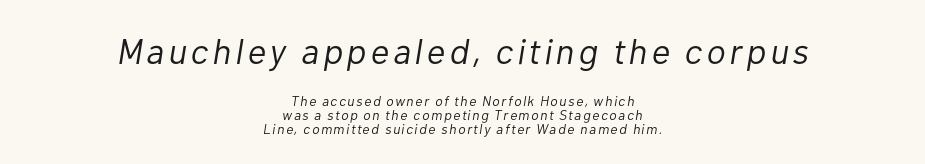
Q: Is the text bold? A: No.
Q: Is the text italic (slanted)? A: Yes, it leans right by about 10 degrees.
Q: Is the text underlined? A: No.
Q: How is the paragraph aligned? A: Centered.
Q: Is the spacing between lines tight, normal or loose? A: Tight.
Q: Which block of text is set in a larger size, the first (top) or the second (bottom)? A: The first (top) one.
Q: Width (condensed, normal, or wide)? A: Normal.
Q: Stroke contrast? A: Low.
Q: x-height? A: Medium.
Q: Monospaced? A: No.
